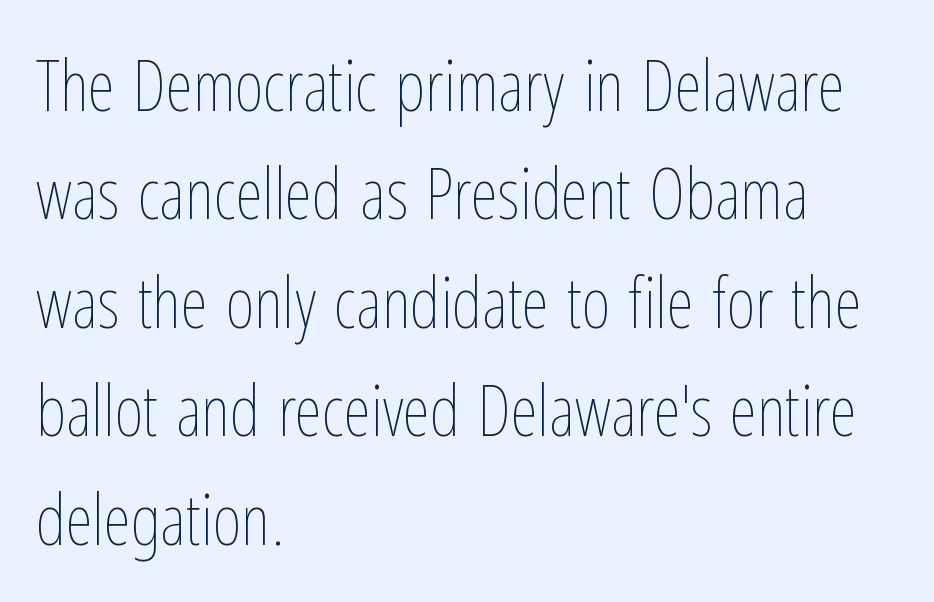
Is the letter spacing exaggerated? No — it looks like the ordinary default. These glyphs show unthickened strokes, regular width or finer. The letters advance in unequal steps, a hallmark of proportional type. Summary of vertical rhythm: regular, with standard interline spacing. Style check: upright. Check the space under the baseline: it is left empty.
